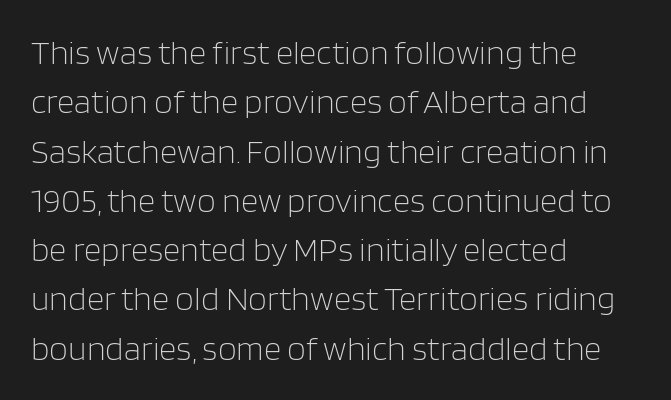
Q: Is the text bold? A: No.
Q: Is the text italic (slanted)? A: No, it is upright.
Q: Is the typeface a serif or a sans-serif typeface? A: Sans-serif.
Q: Is the text underlined? A: No.
Q: How is the paragraph aligned? A: Left-aligned.
Q: Is the spacing between letters normal or unusually wide? A: Normal.
Q: Is the spacing between lines tight, normal or loose? A: Normal.
Q: Width (condensed, normal, or wide)? A: Normal.
Q: Stroke contrast? A: Low.
Q: x-height? A: Large.
Q: Monospaced? A: No.
